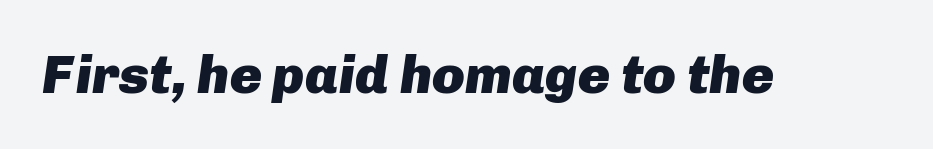
Heavy, bold letterforms. The strip under each line holds only bare page. Is this a fixed-width face? No — the glyphs have proportional, varying widths. Is the letter spacing exaggerated? No — it looks like the ordinary default. The axis of the letterforms is tilted away from vertical.
